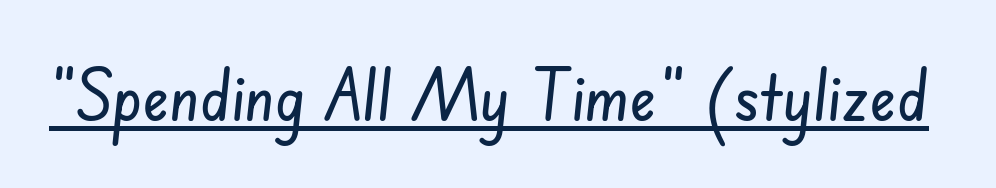
The image shows 70 px condensed sans-serif type; set normal letter spacing, underlined; low stroke contrast and a small x-height.
